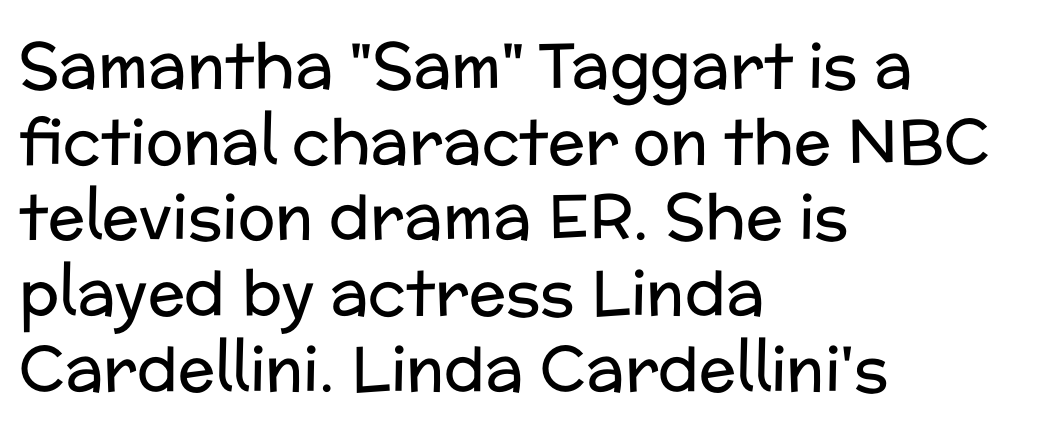
The image shows 62 px regular-weight sans-serif type, upright; set left-aligned, line spacing 1.22x, normal letter spacing, not underlined; low stroke contrast and a medium x-height.
